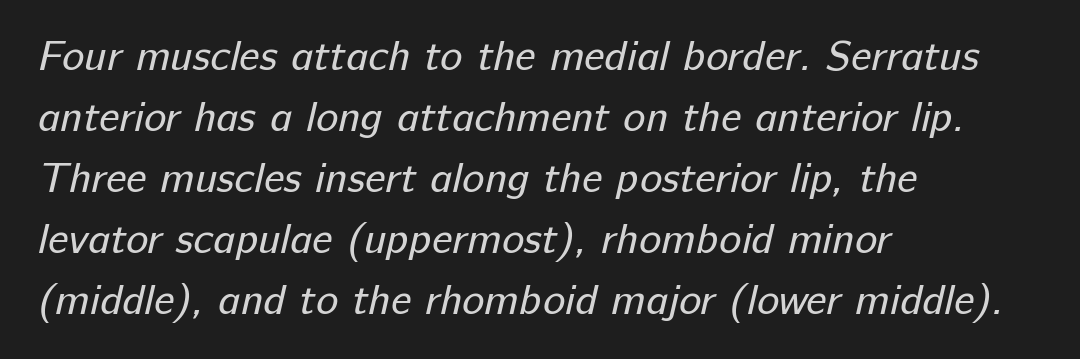
Q: Is the text bold? A: No.
Q: Is the typeface a serif or a sans-serif typeface? A: Sans-serif.
Q: Is the text underlined? A: No.
Q: How is the paragraph aligned? A: Left-aligned.
Q: Is the spacing between letters normal or unusually wide? A: Normal.
Q: Is the spacing between lines tight, normal or loose? A: Normal.
Q: Width (condensed, normal, or wide)? A: Normal.
Q: Stroke contrast? A: Low.
Q: x-height? A: Medium.
Q: Monospaced? A: No.
